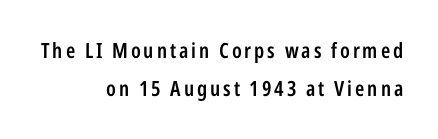
{"italic": "no", "bold": "semi", "underline": "no", "align": "right", "line_spacing_ratio": 1.82, "glyph_px": 21}
